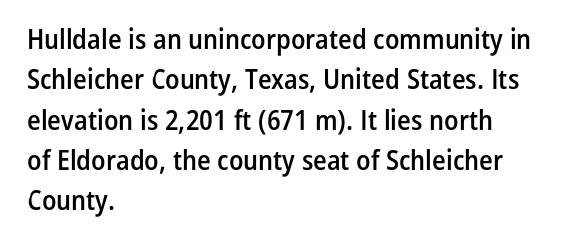
The image shows 28 px semibold, condensed sans-serif type, upright; set left-aligned, normal line spacing (1.44x), normal letter spacing, not underlined; low stroke contrast and a medium x-height.
